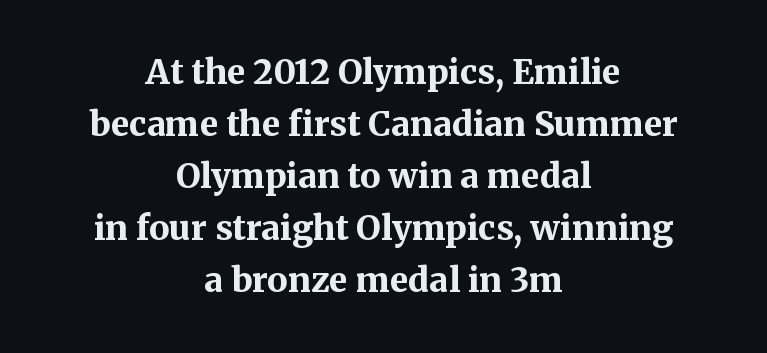
The image shows 34 px bold serif type, upright; set centered, normal line spacing (1.53x), normal letter spacing, not underlined; medium stroke contrast and a medium x-height.
